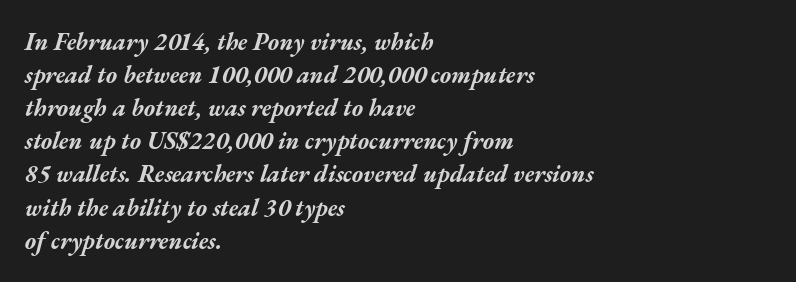
Q: Is the text bold? A: Yes.
Q: Is the text italic (slanted)? A: Yes, it leans right by about 17 degrees.
Q: Is the text underlined? A: No.
Q: How is the paragraph aligned? A: Left-aligned.
Q: Is the spacing between letters normal or unusually wide? A: Normal.
Q: Is the spacing between lines tight, normal or loose? A: Normal.
